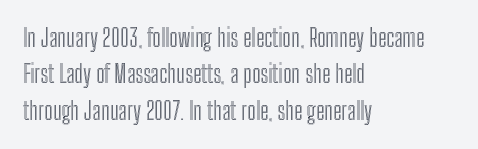
{"italic": "no", "underline": "no", "align": "left", "line_spacing": "normal", "line_spacing_ratio": 1.52, "letter_spacing": "normal", "letter_spacing_em": 0.0, "glyph_px": 24}
